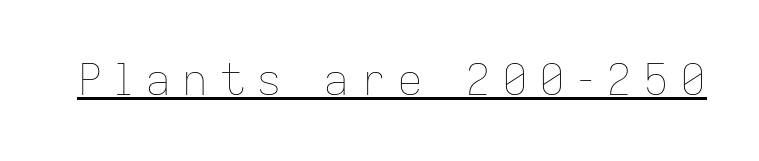
{"italic": "no", "bold": "no", "weight": "thin", "width": "normal", "stroke_contrast": "low", "x_height": "medium", "monospaced": "no", "underline": "yes", "letter_spacing": "wide", "letter_spacing_em": 0.26, "glyph_px": 43}
